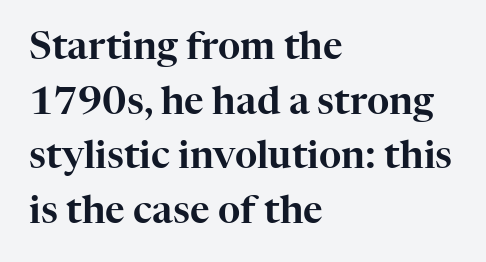
{"serif": "yes", "italic": "no", "width": "normal", "stroke_contrast": "high", "x_height": "medium", "monospaced": "no", "underline": "no", "align": "left", "line_spacing": "normal", "line_spacing_ratio": 1.44, "letter_spacing": "normal", "letter_spacing_em": 0.0, "glyph_px": 38}
